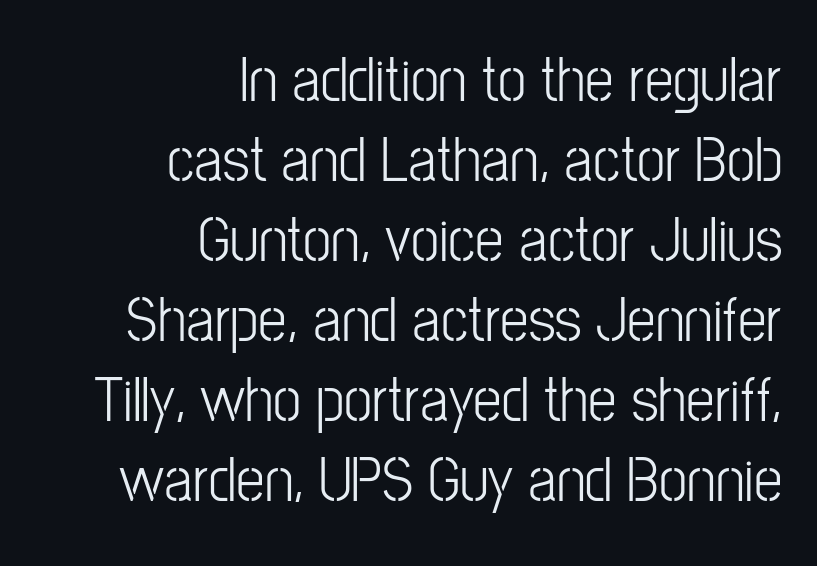
How would I describe the line gaps? Plain and ordinary. Observe the ordinary spacing: letters are neighbours, not strangers. Look at the bottom of the vertical strokes: they stop flat, with no serifs. The string is rendered with underlining switched off. You could not count columns in this text — the font is proportionally spaced.
